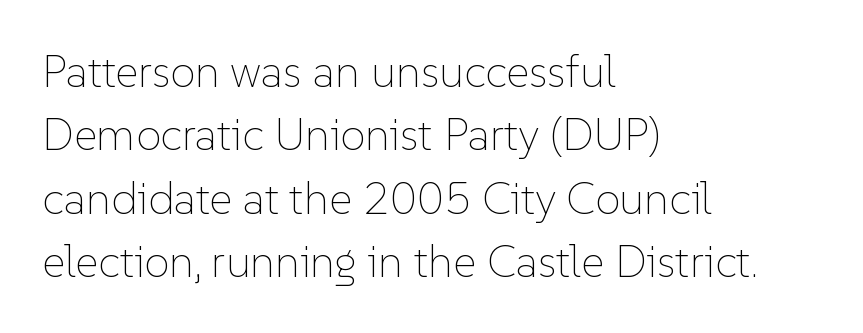
Just letters on the line, the space beneath them empty. Which margin do the lines hug? The left one — the right edge is uneven. The letters look calm and open, with moderate or lighter stems. Characters remain perfectly vertical along every line.
